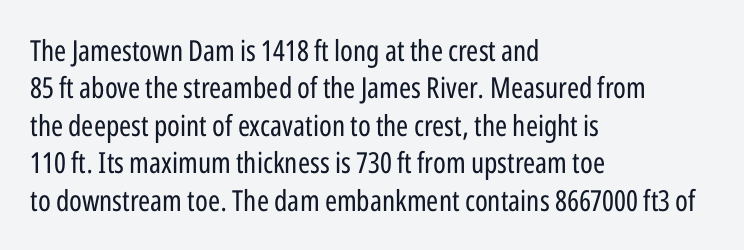
The image shows 29 px regular-weight, condensed sans-serif type, upright; set left-aligned, normal line spacing (1.29x), normal letter spacing, not underlined; low stroke contrast and a medium x-height.
